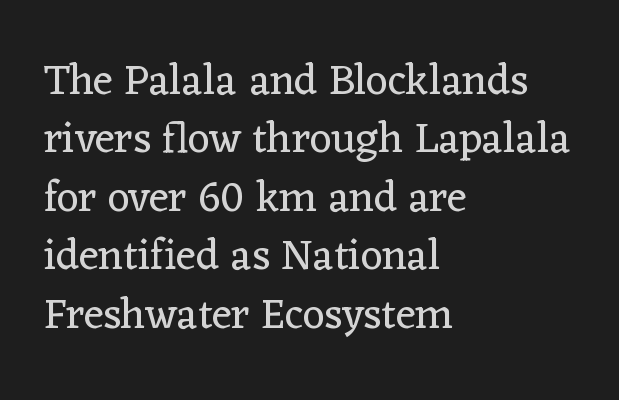
{"serif": "yes", "italic": "no", "bold": "no", "weight": "regular", "width": "normal", "stroke_contrast": "low", "x_height": "medium", "monospaced": "no", "underline": "no", "align": "left", "line_spacing": "normal", "line_spacing_ratio": 1.36, "letter_spacing": "normal", "letter_spacing_em": 0.0, "glyph_px": 43}
